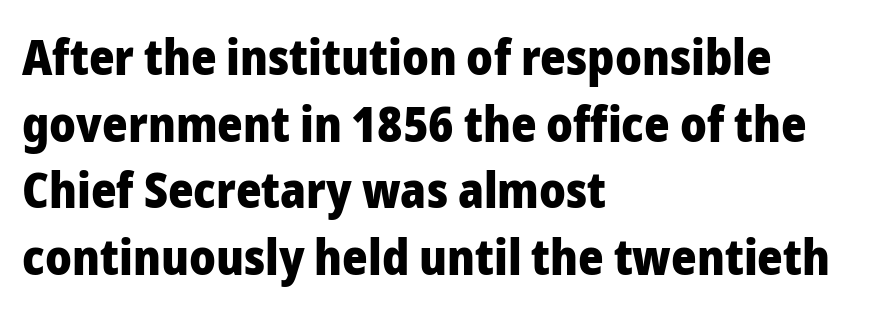
Underline: absent. A sans-serif font was chosen for this passage. Note the varied advance widths — an 'i' is clearly narrower than an 'm'. Heft: maximum for text — a bold. Default kerning and tracking; the words read as compact shapes.
